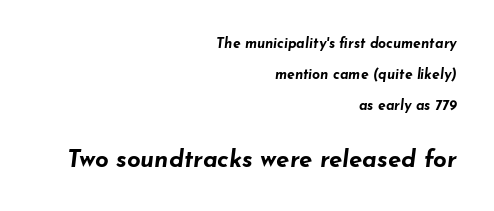
The image shows 24 px bold type, italic (leaning right); set right-aligned, loose line spacing (2.21x), normal letter spacing, not underlined; the second (bottom) block is 1.71x larger.
